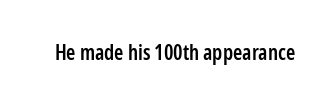
Q: Is the text bold? A: Semi-bold.
Q: Is the text italic (slanted)? A: No, it is upright.
Q: Is the text underlined? A: No.
Q: Is the spacing between letters normal or unusually wide? A: Normal.
